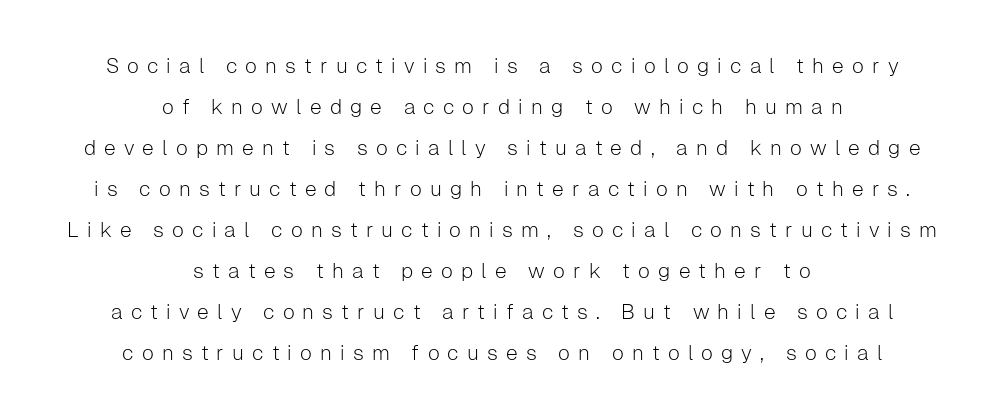
Each word looks stretched out because of the extra space between its letters. This is not heavy type; no bold has been used. Quick note: interline space is abundant. Italic: no, the glyphs are upright roman.
